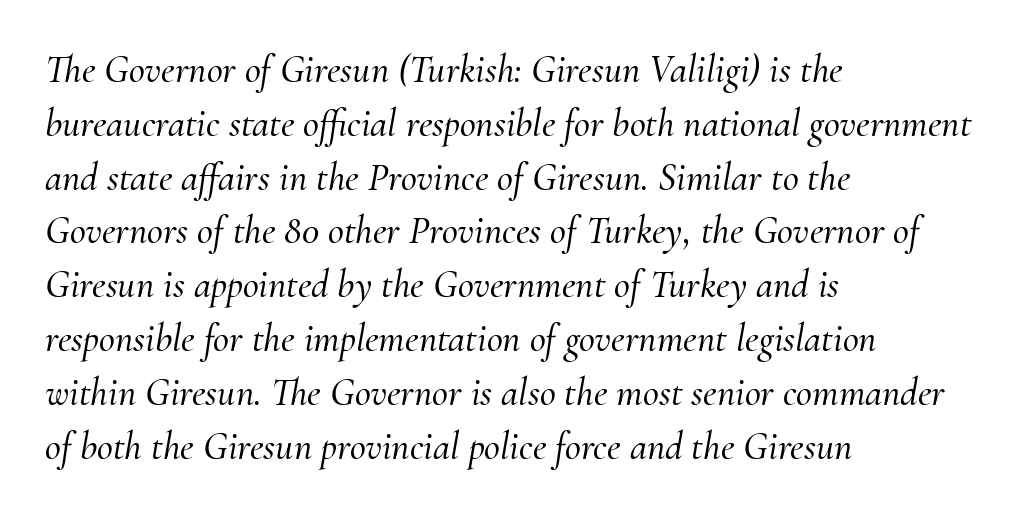
The image shows 39 px serif type, italic (leaning right); set left-aligned, normal line spacing (1.38x), normal letter spacing, not underlined; medium stroke contrast and a small x-height.
